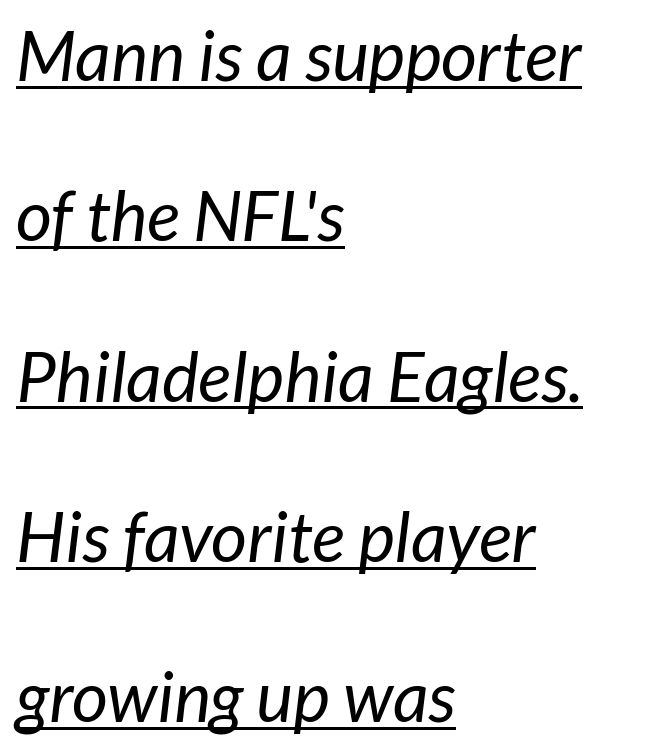
{"serif": "no", "bold": "no", "weight": "regular", "width": "normal", "stroke_contrast": "low", "x_height": "medium", "monospaced": "no", "underline": "yes", "align": "left", "line_spacing": "loose", "line_spacing_ratio": 2.29, "letter_spacing": "normal", "letter_spacing_em": 0.0, "glyph_px": 70}
